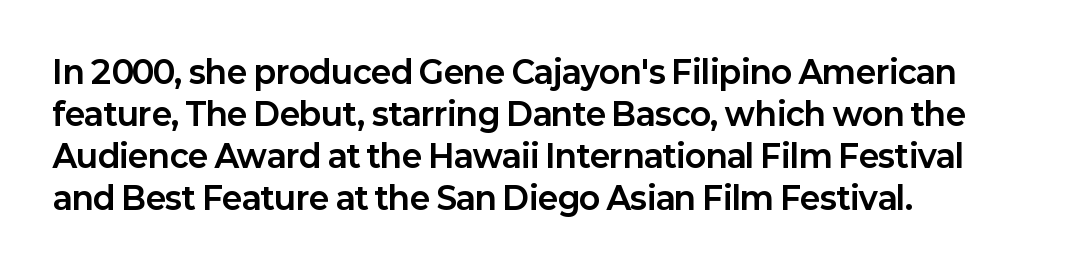
Q: Is the text bold? A: Yes.
Q: Is the text italic (slanted)? A: No, it is upright.
Q: Is the typeface a serif or a sans-serif typeface? A: Sans-serif.
Q: Is the text underlined? A: No.
Q: How is the paragraph aligned? A: Left-aligned.
Q: Is the spacing between letters normal or unusually wide? A: Normal.
Q: Is the spacing between lines tight, normal or loose? A: Normal.
Q: Width (condensed, normal, or wide)? A: Normal.
Q: Stroke contrast? A: Low.
Q: x-height? A: Medium.
Q: Monospaced? A: No.
